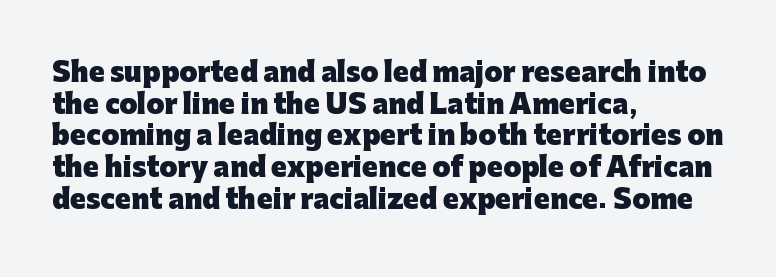
I'd describe the lettering as bold — thick and assertive. Words appear dense and cohesive because spacing is normal. Reading down the block, your eye returns to a fixed left position each line. The lettering holds an erect, upright posture throughout. Descender tails drop into unmarked territory.
